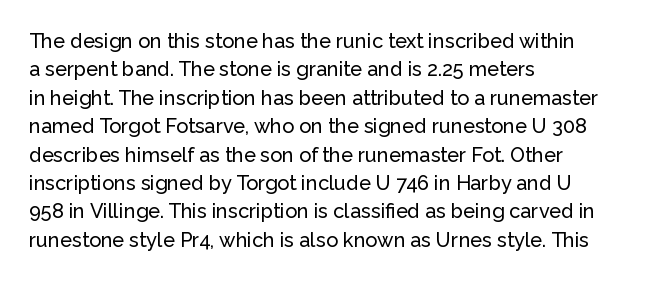
The image shows 20 px text type, upright; set left-aligned, normal line spacing (1.42x), normal letter spacing, not underlined.
